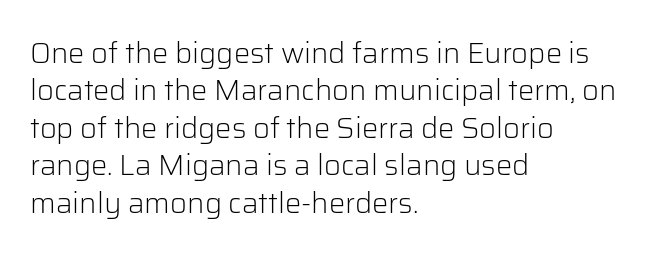
Q: Is the text bold? A: No.
Q: Is the text italic (slanted)? A: No, it is upright.
Q: Is the typeface a serif or a sans-serif typeface? A: Sans-serif.
Q: Is the text underlined? A: No.
Q: How is the paragraph aligned? A: Left-aligned.
Q: Is the spacing between letters normal or unusually wide? A: Normal.
Q: Is the spacing between lines tight, normal or loose? A: Normal.
Q: Width (condensed, normal, or wide)? A: Normal.
Q: Stroke contrast? A: Low.
Q: x-height? A: Medium.
Q: Monospaced? A: No.
